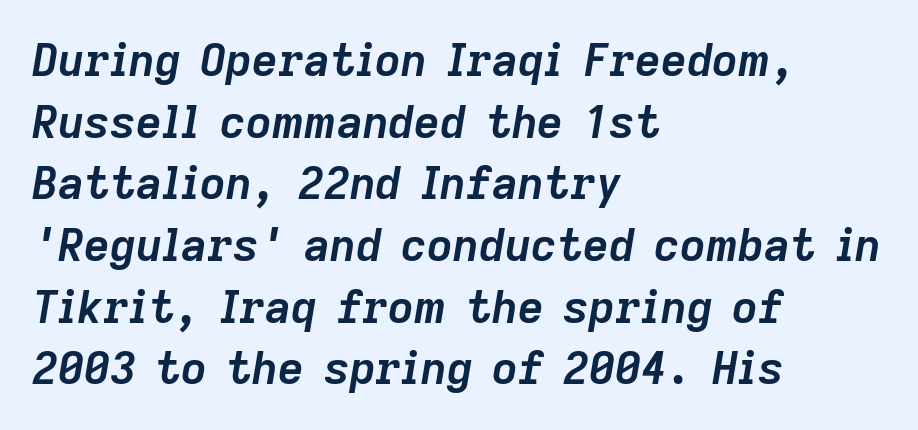
The image shows 45 px semibold type, italic (leaning right); set left-aligned, normal line spacing (1.37x), normal letter spacing, not underlined; low stroke contrast and a medium x-height.
